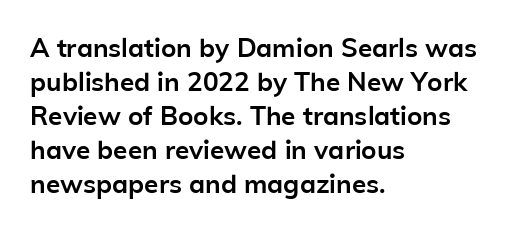
Typeset ragged right — the left edge is the straight one. Words float on clear page, feet unadorned. Vertically, the passage feels balanced, rows spaced as you'd expect. This sample uses plain, unmodified letter spacing. Summary of weight: heavy, a full bold. Characters remain perfectly vertical along every line.
